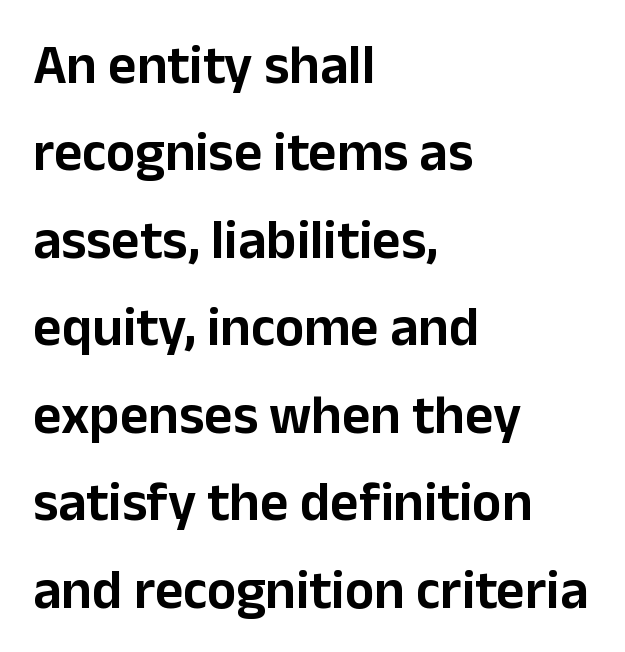
{"serif": "no", "italic": "no", "width": "normal", "stroke_contrast": "low", "x_height": "medium", "monospaced": "no", "underline": "no", "align": "left", "line_spacing": "normal", "line_spacing_ratio": 1.59, "letter_spacing": "normal", "letter_spacing_em": 0.0, "glyph_px": 55}
